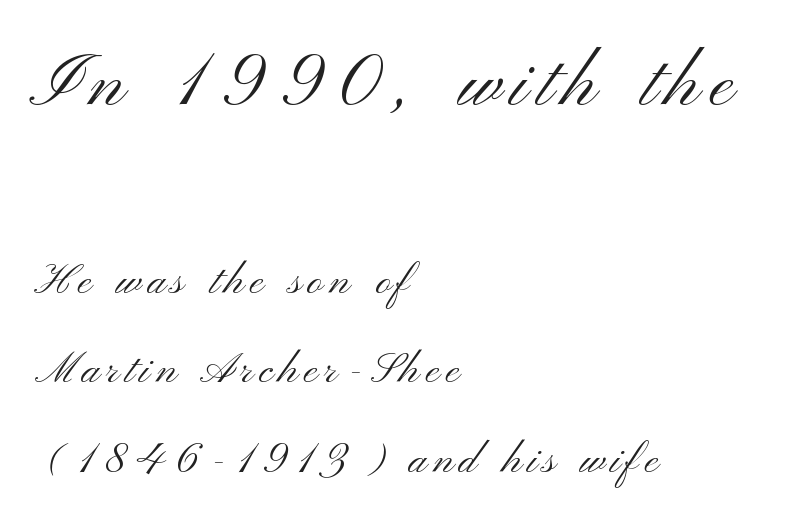
{"serif": "no", "bold": "no", "weight": "light", "width": "wide", "stroke_contrast": "medium", "x_height": "small", "monospaced": "no", "underline": "no", "align": "left", "line_spacing": "loose", "line_spacing_ratio": 2.14, "larger_block": "first", "size_ratio": 1.74, "glyph_px": 73}
